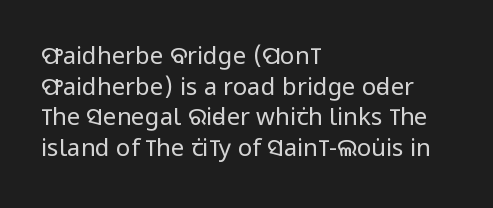
Is the type heavy? It reads as light-to-regular instead. Leftover space on each line is placed entirely after the last word. Characters follow at the spacing the type designer built in. The passage shown stacks its lines at a standard gap.
